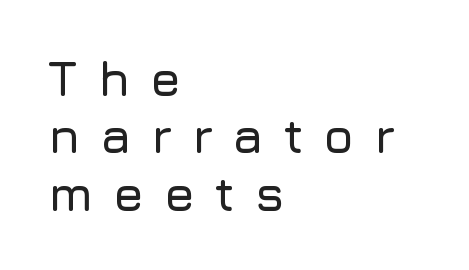
The passage shown is typed in a proportional face where columns would drift. The type is letterspaced generously, with wide tracking. Every stem runs plumb, perpendicular to the baseline. A clean baseline with only descenders dipping below it. Visually the block forms a straight wall on the left and a jagged coastline on the right. Nothing sits at the stroke ends, so this counts as sans-serif.
